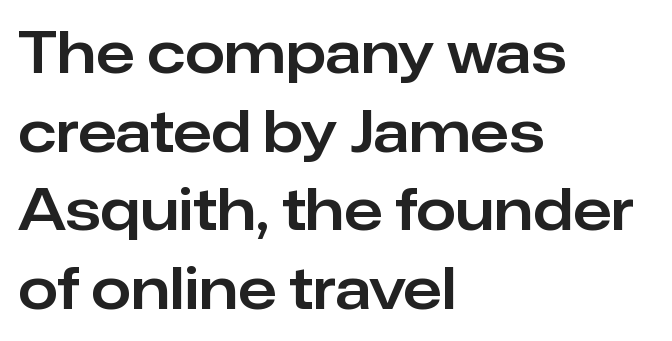
The image shows 57 px sans-serif type, upright; set left-aligned, normal line spacing (1.38x), normal letter spacing, not underlined; low stroke contrast and a medium x-height.
